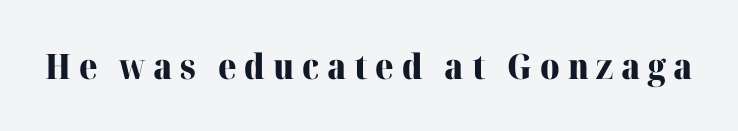
The image shows 35 px heavy serif type, upright; set unusually wide letter spacing (+0.22 em), not underlined; high stroke contrast and a medium x-height.
